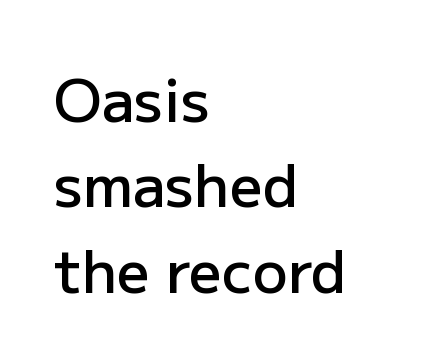
The image shows 58 px semibold sans-serif type, upright; set left-aligned, normal line spacing (1.47x), normal letter spacing, not underlined; low stroke contrast and a medium x-height.
